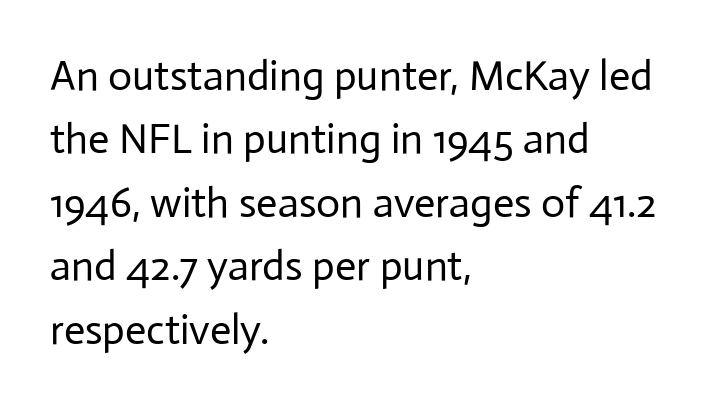
Do the characters align in a grid? No, the font is proportional. This reads as an unemphasized weight, regular at the heaviest. Reading down the block, your eye returns to a fixed left position each line. Characters remain perfectly vertical along every line.
